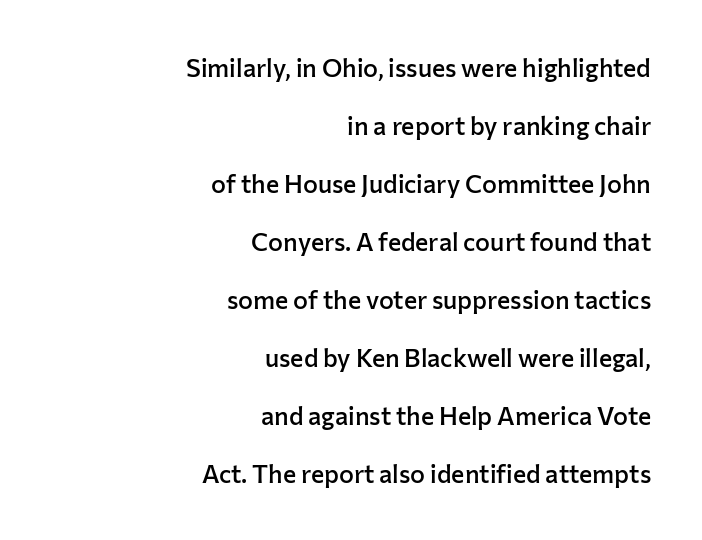
Honestly, the letter spacing is just normal — you wouldn't notice it. Letters rest on an invisible, unmarked baseline. The typography opts for an upright posture over an oblique one. Caption: multi-line text, flush right, ragged left. Caption: semibold face, moderately heavy strokes. The leading is generous, giving the passage an open texture.
